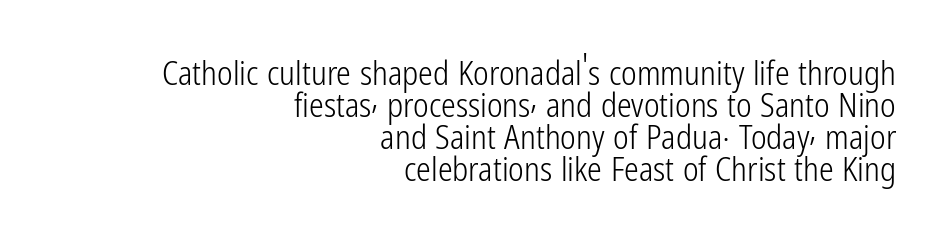
The image shows 33 px light, condensed sans-serif type, upright; set right-aligned, tight line spacing (0.97x), normal letter spacing, not underlined; low stroke contrast and a medium x-height.
